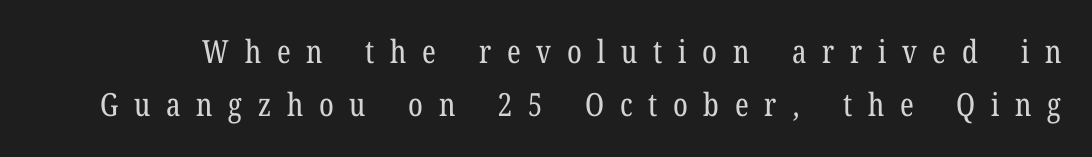
The image shows 32 px regular-weight, condensed serif type, upright; set normal line spacing (1.65x), unusually wide letter spacing (+0.49 em), not underlined; low stroke contrast and a medium x-height.
